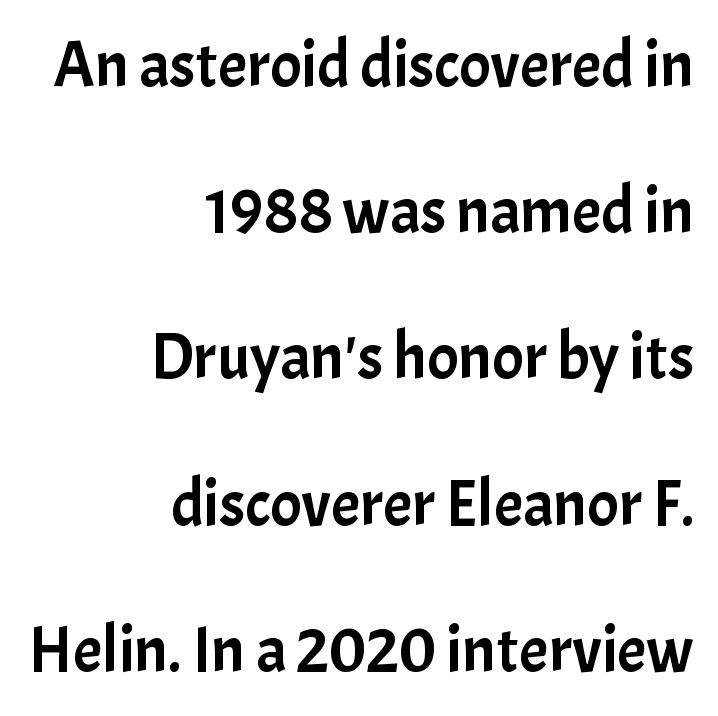
Q: Is the text italic (slanted)? A: No, it is upright.
Q: Is the typeface a serif or a sans-serif typeface? A: Sans-serif.
Q: Is the text underlined? A: No.
Q: How is the paragraph aligned? A: Right-aligned.
Q: Is the spacing between letters normal or unusually wide? A: Normal.
Q: Is the spacing between lines tight, normal or loose? A: Loose.
Q: Width (condensed, normal, or wide)? A: Normal.
Q: Stroke contrast? A: Low.
Q: x-height? A: Medium.
Q: Monospaced? A: No.
